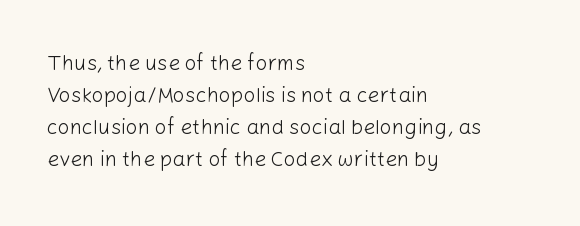
The image shows 21 px text type, upright; set left-aligned, normal line spacing (1.52x), normal letter spacing, not underlined.
